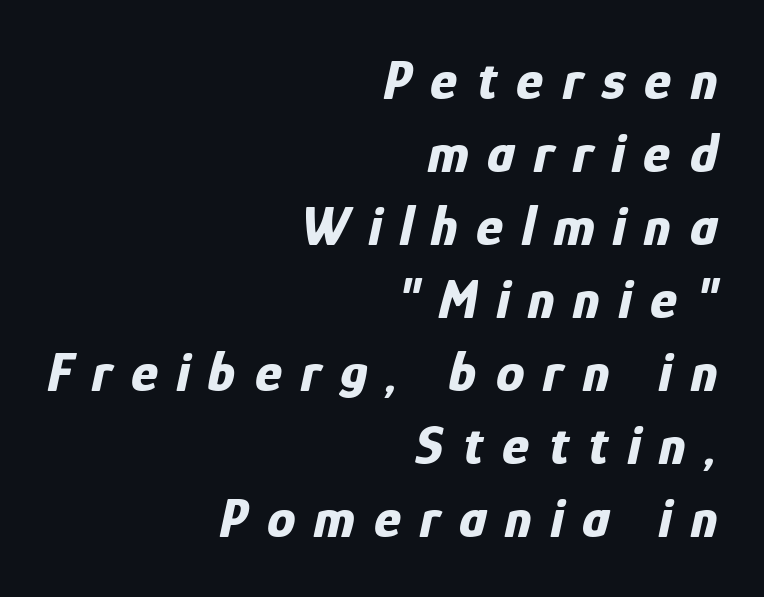
{"italic": "yes", "lean": "right", "slant_degrees": 12, "bold": "yes", "weight": "bold", "width": "condensed", "stroke_contrast": "low", "x_height": "medium", "monospaced": "no", "underline": "no", "align": "right", "line_spacing": "normal", "line_spacing_ratio": 1.28, "letter_spacing": "wide", "letter_spacing_em": 0.33, "glyph_px": 57}
